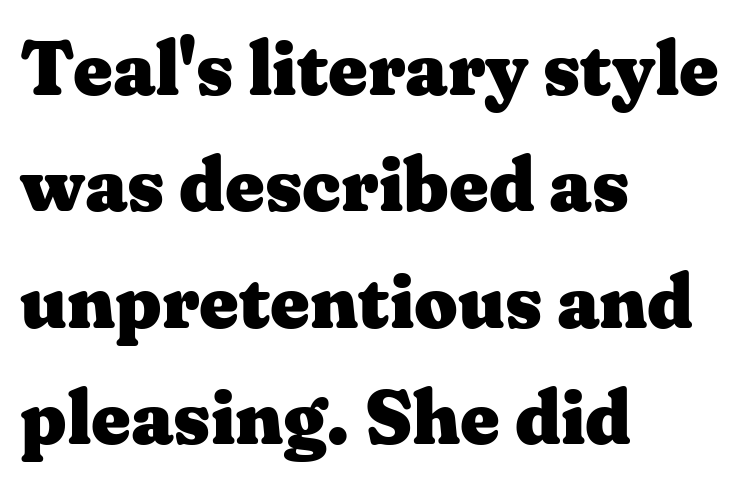
All the whitespace from short lines collects on the right. This sample has the flowing, uneven cadence of proportional lettering. The foot of each line stays bare and open. Designer's note — italics off, roman on. The rows are spaced the way most documents space them.
